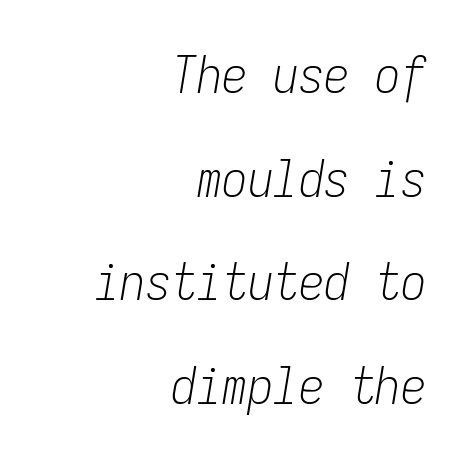
Q: Is the text bold? A: No.
Q: Is the text italic (slanted)? A: Yes, it leans right by about 9 degrees.
Q: Is the text underlined? A: No.
Q: How is the paragraph aligned? A: Right-aligned.
Q: Is the spacing between letters normal or unusually wide? A: Normal.
Q: Is the spacing between lines tight, normal or loose? A: Loose.
Q: Width (condensed, normal, or wide)? A: Condensed.
Q: Stroke contrast? A: Low.
Q: x-height? A: Medium.
Q: Monospaced? A: Yes.
